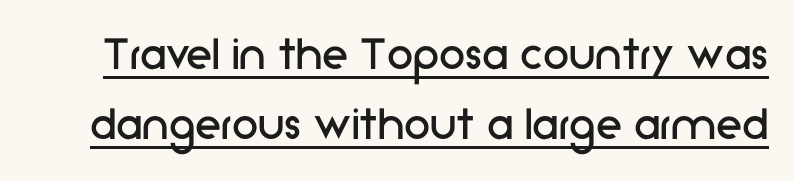
The image shows 53 px regular-weight sans-serif type, upright; set normal line spacing (1.32x), normal letter spacing, underlined; low stroke contrast and a medium x-height.
